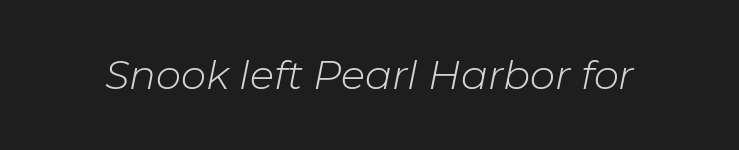
The image shows 40 px light type, italic (leaning right); set normal letter spacing, not underlined; low stroke contrast and a medium x-height.
